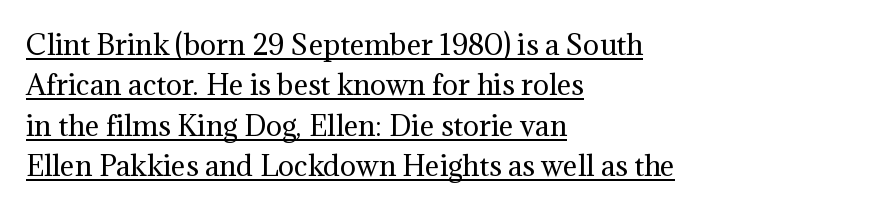
{"italic": "no", "bold": "no", "underline": "yes", "align": "left", "line_spacing": "normal", "line_spacing_ratio": 1.5, "letter_spacing": "normal", "letter_spacing_em": 0.0, "glyph_px": 27}
